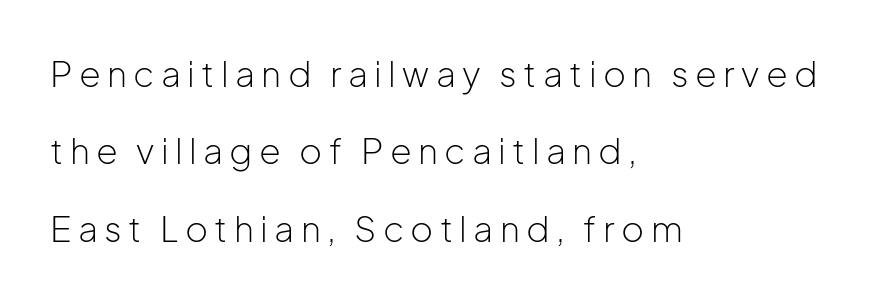
{"serif": "no", "italic": "no", "bold": "no", "weight": "light", "width": "normal", "stroke_contrast": "low", "x_height": "medium", "monospaced": "no", "underline": "no", "align": "left", "line_spacing": "loose", "line_spacing_ratio": 2.21, "glyph_px": 35}
